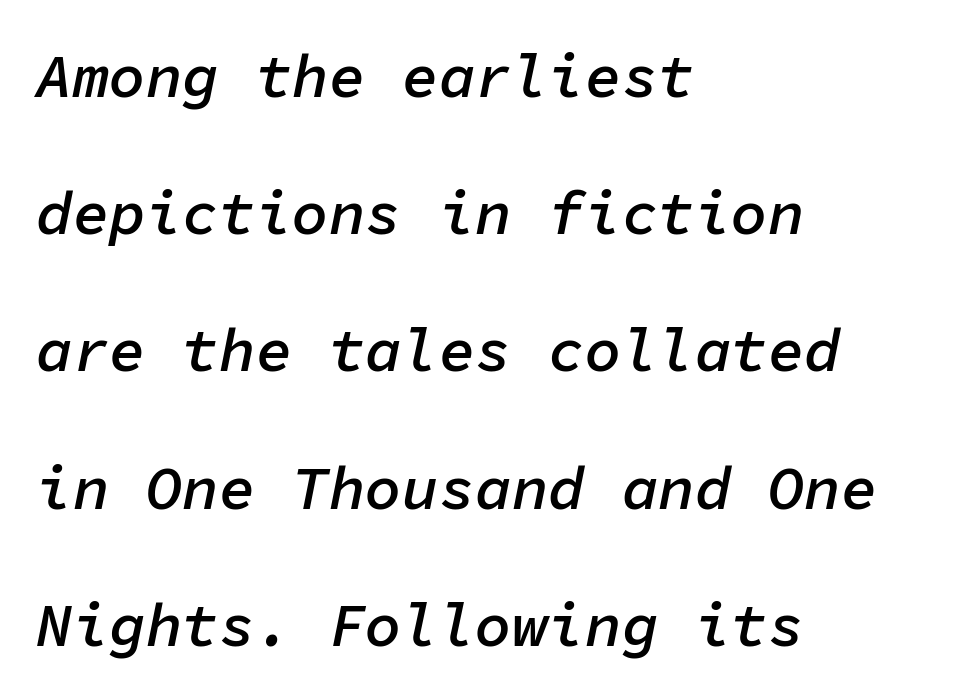
{"italic": "yes", "lean": "right", "slant_degrees": 11, "bold": "semi", "weight": "semibold", "width": "normal", "stroke_contrast": "low", "x_height": "medium", "monospaced": "yes", "underline": "no", "align": "left", "line_spacing": "loose", "line_spacing_ratio": 2.25, "letter_spacing": "normal", "letter_spacing_em": 0.0, "glyph_px": 61}
